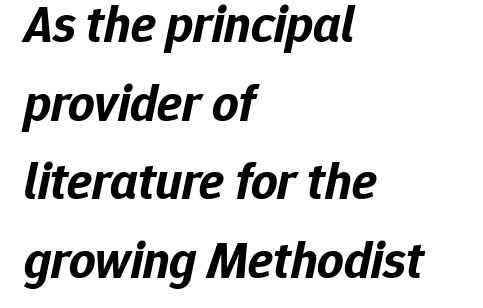
The image shows 52 px bold type, italic (leaning right); set left-aligned, normal line spacing (1.51x), normal letter spacing, not underlined; low stroke contrast and a medium x-height.
